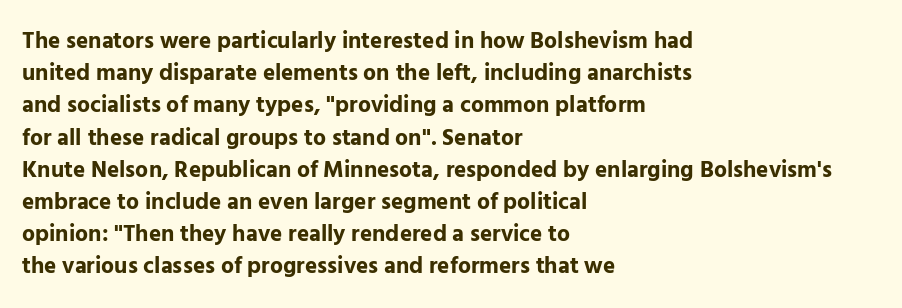
Teacher's note: observe the even left margin — that is flush-left alignment. Tracking here is standard; glyphs follow each other at the usual distance. Horizontal bands of white between lines are of average thickness. Is the type bold? Yes — the strokes are clearly thick and heavy. This is the regular roman posture of the typeface.
